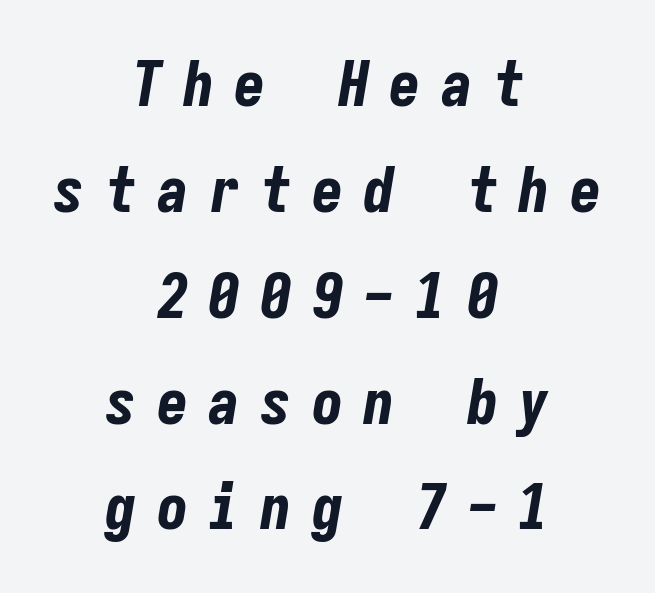
The image shows 63 px bold, condensed type, italic (leaning right), monospaced; set centered, normal line spacing (1.68x), unusually wide letter spacing (+0.32 em), not underlined; low stroke contrast and a medium x-height.
